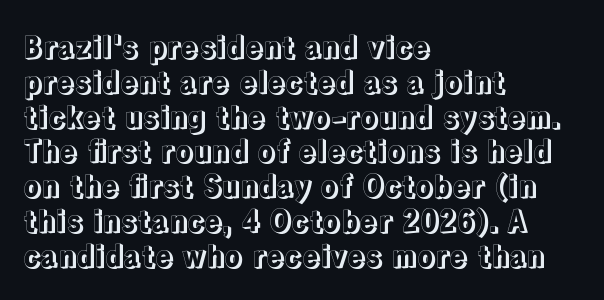
Horizontal alignment here is leftward, the default for most running prose. There is no visible air inserted between adjacent glyphs. The rendering uses natural spacing where letterforms have individual widths. Upright lettering throughout. Beneath every word, the page is bare.
